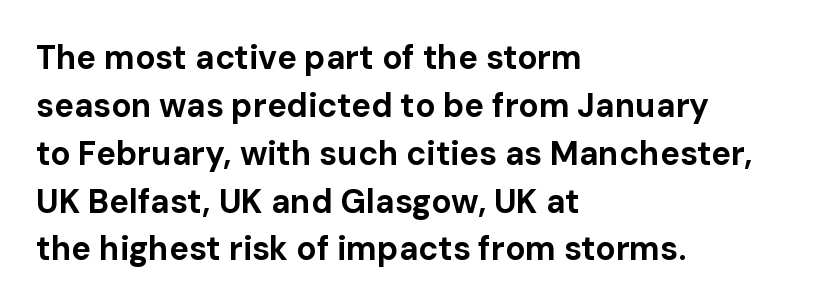
The rendering uses natural spacing where letterforms have individual widths. The rendering keeps characters at their native spacing. The glyphs in this specimen are sans serif. Horizontally, the lines are justified to the leading edge only.
